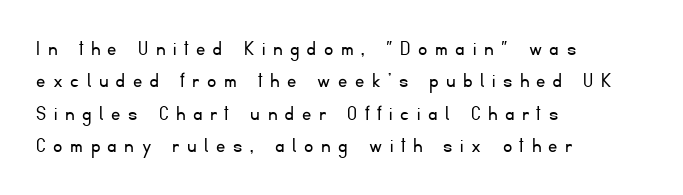
Q: Is the text bold? A: No.
Q: Is the text italic (slanted)? A: No, it is upright.
Q: Is the text underlined? A: No.
Q: How is the paragraph aligned? A: Left-aligned.
Q: Is the spacing between letters normal or unusually wide? A: Unusually wide.
Q: Is the spacing between lines tight, normal or loose? A: Normal.
